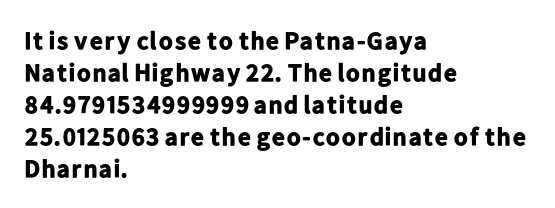
Q: Is the text bold? A: Yes.
Q: Is the text italic (slanted)? A: No, it is upright.
Q: Is the text underlined? A: No.
Q: How is the paragraph aligned? A: Left-aligned.
Q: Is the spacing between letters normal or unusually wide? A: Normal.
Q: Is the spacing between lines tight, normal or loose? A: Normal.
